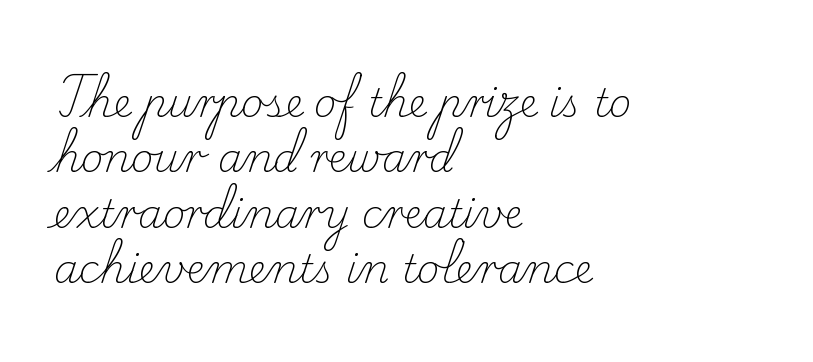
The image shows 39 px light serif type; set left-aligned, normal line spacing (1.42x), normal letter spacing, not underlined; low stroke contrast and a small x-height.
